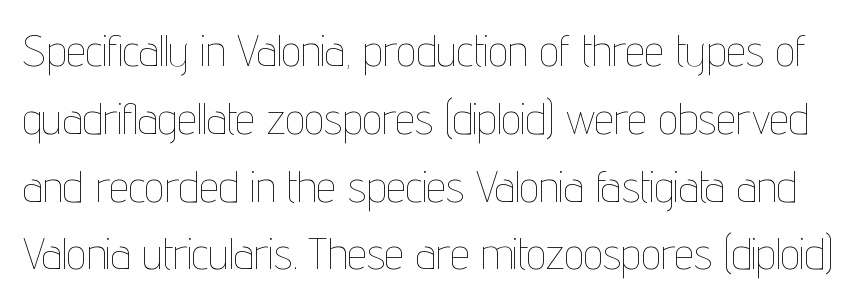
Q: Is the text bold? A: No.
Q: Is the text italic (slanted)? A: No, it is upright.
Q: Is the text underlined? A: No.
Q: Is the spacing between letters normal or unusually wide? A: Normal.
Q: Is the spacing between lines tight, normal or loose? A: Normal.
Q: Width (condensed, normal, or wide)? A: Condensed.
Q: Stroke contrast? A: Low.
Q: x-height? A: Medium.
Q: Monospaced? A: No.
